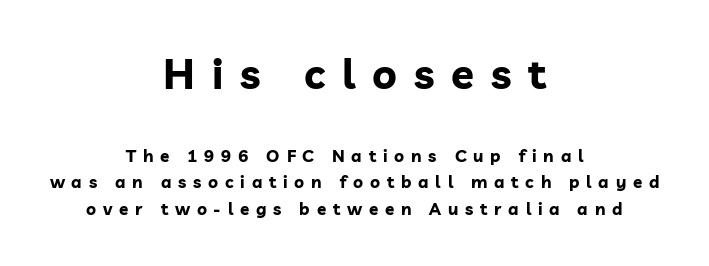
Q: Is the text bold? A: Yes.
Q: Is the text italic (slanted)? A: No, it is upright.
Q: Is the typeface a serif or a sans-serif typeface? A: Sans-serif.
Q: Is the text underlined? A: No.
Q: How is the paragraph aligned? A: Centered.
Q: Is the spacing between letters normal or unusually wide? A: Unusually wide.
Q: Is the spacing between lines tight, normal or loose? A: Normal.
Q: Which block of text is set in a larger size, the first (top) or the second (bottom)? A: The first (top) one.
Q: Width (condensed, normal, or wide)? A: Normal.
Q: Stroke contrast? A: Low.
Q: x-height? A: Medium.
Q: Monospaced? A: No.
